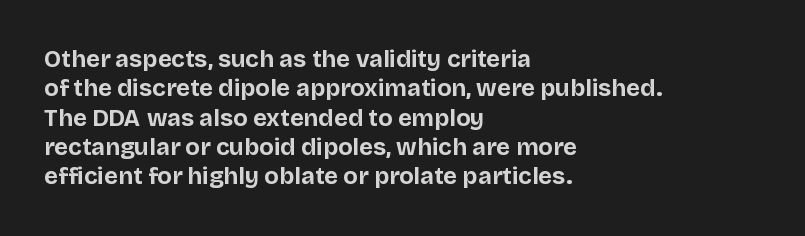
Check the space under the baseline: it is left empty. Words appear dense and cohesive because spacing is normal. Summary of weight: heavy, a full bold. Caption: multi-line text, flush left, ragged right.
